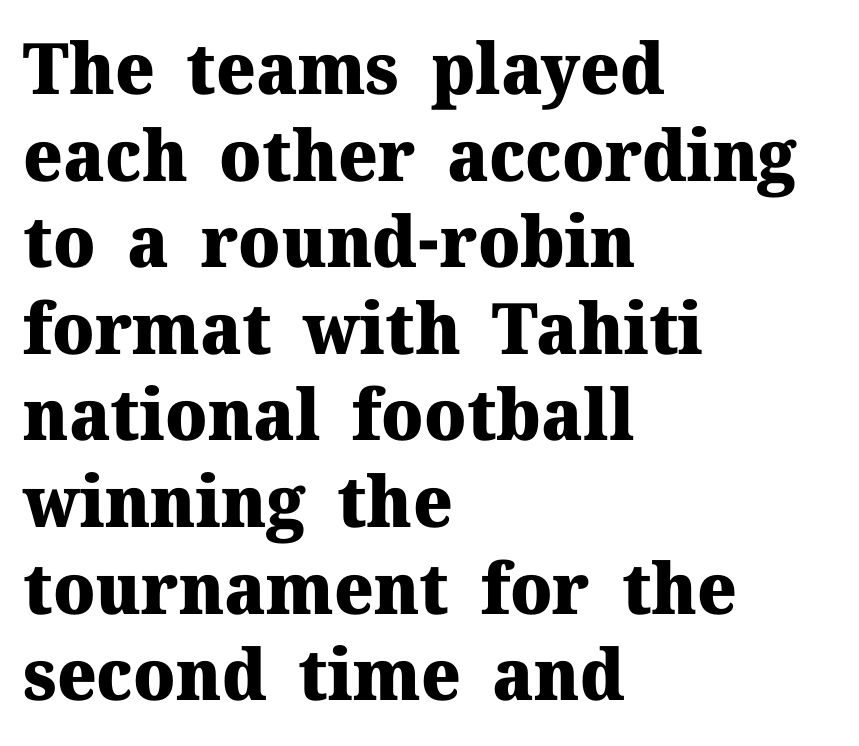
These lines were composed using upright roman letters. Caption: bold face, heavy strokes. Proportional: the letters do not fall into vertical columns. The rendering anchors every line to the left-hand side.
